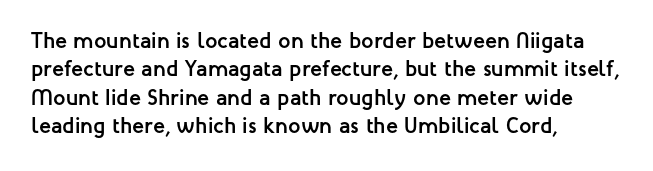
The image shows 22 px bold type, upright; set left-aligned, normal line spacing (1.29x), normal letter spacing, not underlined.
